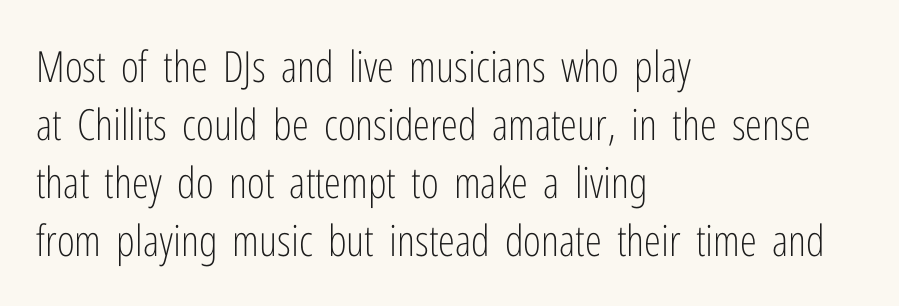
The image shows 43 px light, condensed sans-serif type, upright; set left-aligned, normal line spacing (1.35x), normal letter spacing, not underlined; low stroke contrast and a medium x-height.
